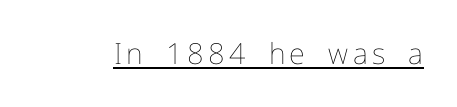
Q: Is the text bold? A: No.
Q: Is the text italic (slanted)? A: No, it is upright.
Q: Is the text underlined? A: Yes.
Q: Width (condensed, normal, or wide)? A: Normal.
Q: Stroke contrast? A: Low.
Q: x-height? A: Medium.
Q: Monospaced? A: No.
